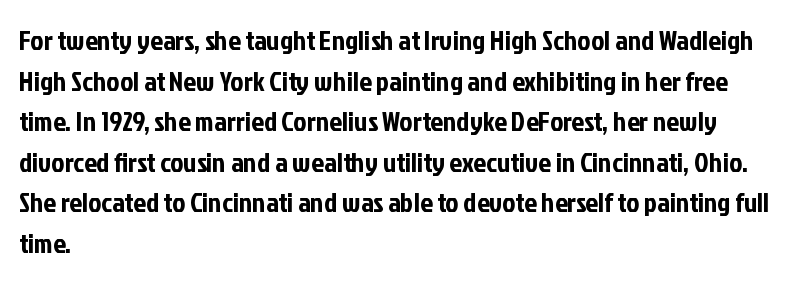
Q: Is the text italic (slanted)? A: No, it is upright.
Q: Is the typeface a serif or a sans-serif typeface? A: Sans-serif.
Q: Is the text underlined? A: No.
Q: How is the paragraph aligned? A: Left-aligned.
Q: Is the spacing between letters normal or unusually wide? A: Normal.
Q: Is the spacing between lines tight, normal or loose? A: Normal.
Q: Width (condensed, normal, or wide)? A: Condensed.
Q: Stroke contrast? A: Low.
Q: x-height? A: Medium.
Q: Monospaced? A: No.
